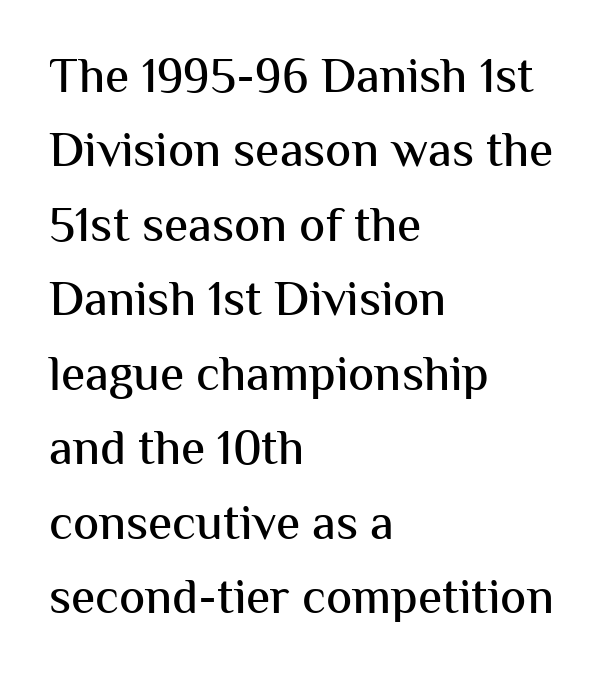
Q: Is the text italic (slanted)? A: No, it is upright.
Q: Is the typeface a serif or a sans-serif typeface? A: Sans-serif.
Q: Is the text underlined? A: No.
Q: How is the paragraph aligned? A: Left-aligned.
Q: Is the spacing between letters normal or unusually wide? A: Normal.
Q: Is the spacing between lines tight, normal or loose? A: Normal.
Q: Width (condensed, normal, or wide)? A: Normal.
Q: Stroke contrast? A: Medium.
Q: x-height? A: Medium.
Q: Monospaced? A: No.
